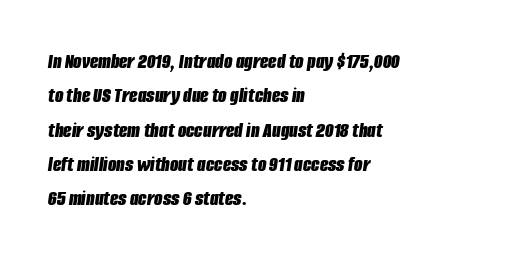
Q: Is the text bold? A: Yes.
Q: Is the text italic (slanted)? A: Yes, it leans right by about 8 degrees.
Q: Is the text underlined? A: No.
Q: How is the paragraph aligned? A: Left-aligned.
Q: Is the spacing between letters normal or unusually wide? A: Normal.
Q: Is the spacing between lines tight, normal or loose? A: Normal.
